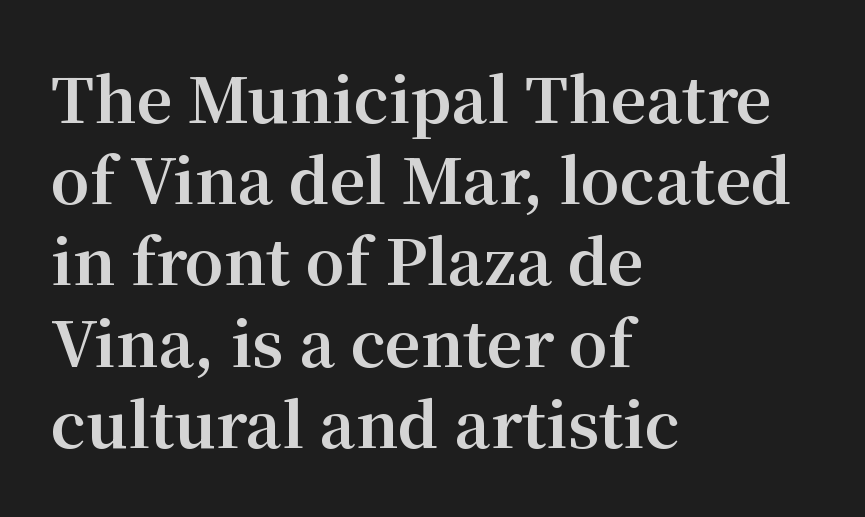
{"serif": "yes", "italic": "no", "bold": "yes", "weight": "bold", "width": "normal", "stroke_contrast": "medium", "x_height": "medium", "monospaced": "no", "underline": "no", "align": "left", "line_spacing": "normal", "line_spacing_ratio": 1.31, "letter_spacing": "normal", "letter_spacing_em": 0.0, "glyph_px": 62}
